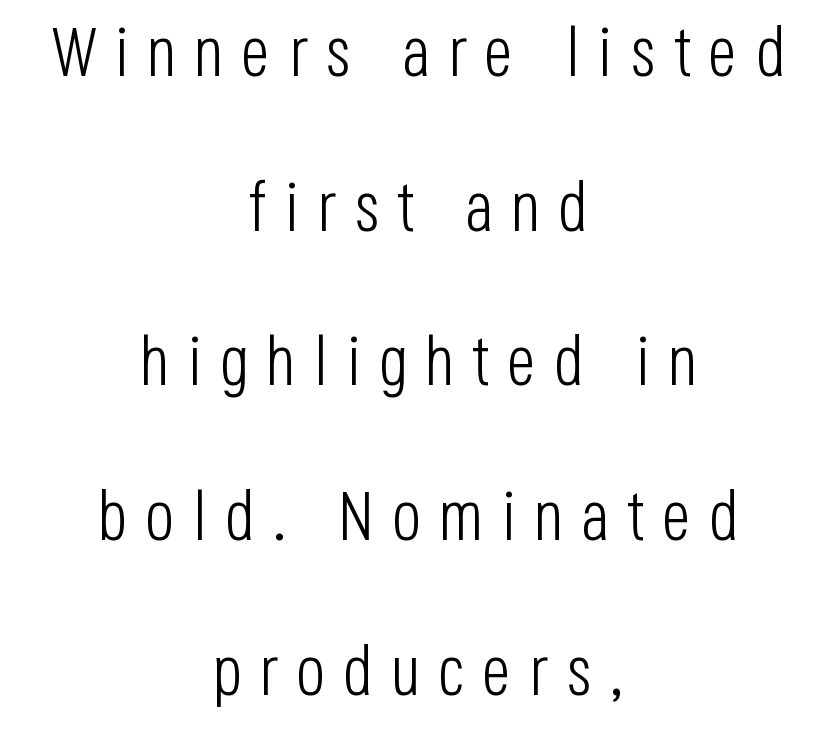
The image shows 70 px light, condensed sans-serif type, upright; set centered, loose line spacing (2.21x), unusually wide letter spacing (+0.25 em), not underlined; low stroke contrast and a large x-height.
